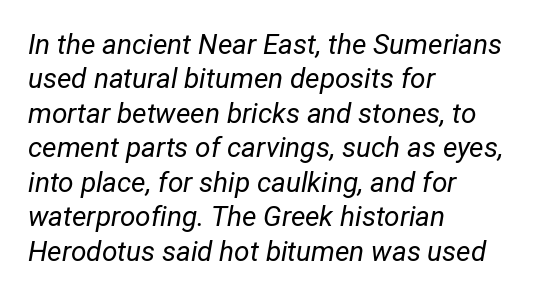
The image shows 28 px regular-weight, condensed type, italic (leaning right); set left-aligned, line spacing 1.23x, normal letter spacing, not underlined; low stroke contrast and a medium x-height.
